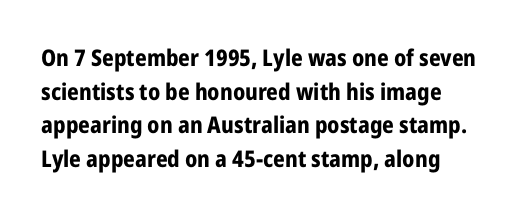
The image shows 23 px bold type, upright; set left-aligned, normal line spacing (1.46x), normal letter spacing, not underlined.
